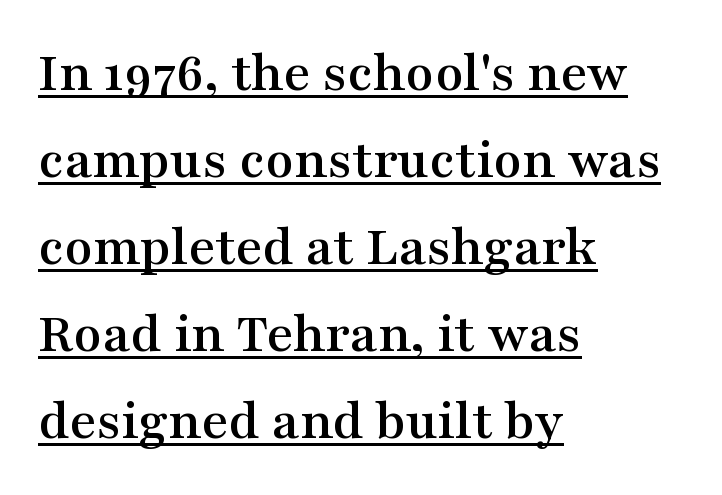
The rendering uses a moderate line-height, typical for paragraphs. The rendering uses natural spacing where letterforms have individual widths. Compared with typical body copy, the letter spacing here is the same. The setting favours the left margin, as ordinary paragraphs usually do. This rendering employs a face with finishing strokes, i.e., a serif. In designer terms, the underline attribute is active on this setting.
